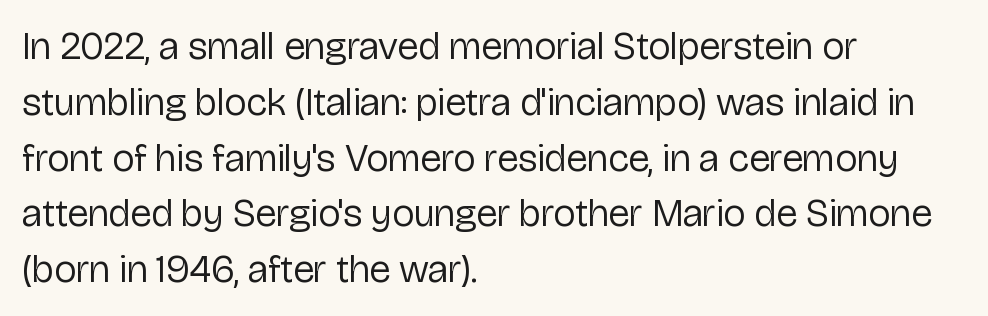
Is the letter spacing exaggerated? No — it looks like the ordinary default. The text block is weighted toward the left margin, trailing off unevenly rightward. Typographically, this falls in the sans-serif category. In terms of posture, this sample is upright.
